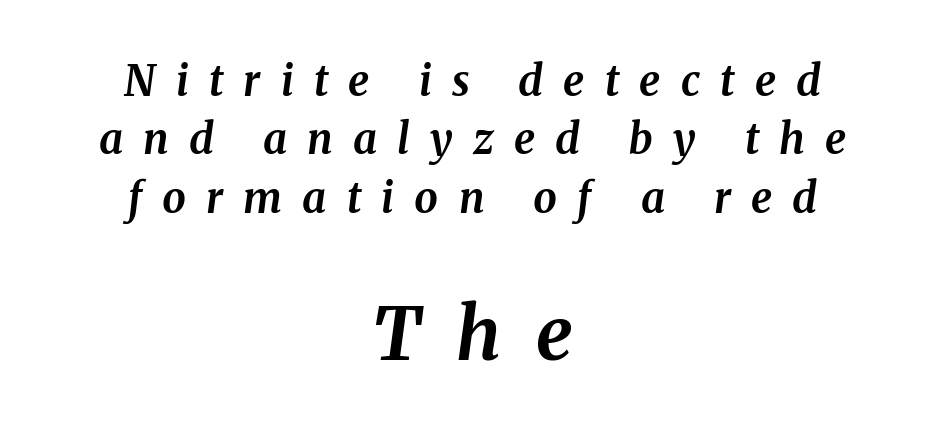
Q: Is the text bold? A: Yes.
Q: Is the text italic (slanted)? A: Yes, it leans right by about 8 degrees.
Q: Is the text underlined? A: No.
Q: How is the paragraph aligned? A: Centered.
Q: Is the spacing between letters normal or unusually wide? A: Unusually wide.
Q: Is the spacing between lines tight, normal or loose? A: Normal.
Q: Which block of text is set in a larger size, the first (top) or the second (bottom)? A: The second (bottom) one.
Q: Width (condensed, normal, or wide)? A: Normal.
Q: Stroke contrast? A: Medium.
Q: x-height? A: Medium.
Q: Monospaced? A: No.
